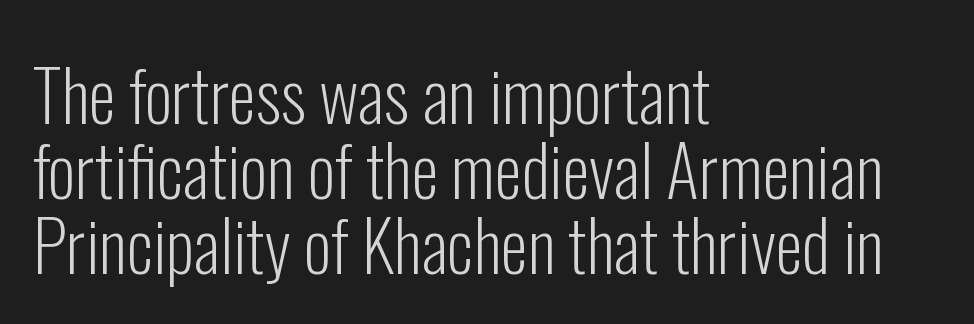
The image shows 70 px light, condensed sans-serif type, upright; set left-aligned, tight line spacing (1.07x), normal letter spacing, not underlined; low stroke contrast and a medium x-height.
